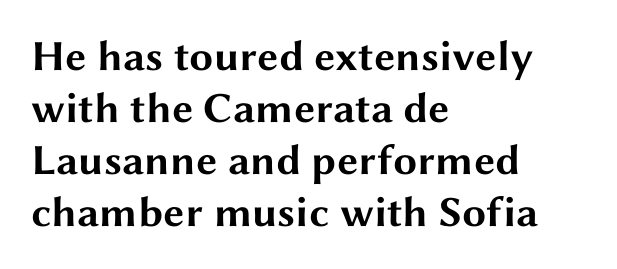
Q: Is the text bold? A: Yes.
Q: Is the text italic (slanted)? A: No, it is upright.
Q: Is the typeface a serif or a sans-serif typeface? A: Sans-serif.
Q: Is the text underlined? A: No.
Q: How is the paragraph aligned? A: Left-aligned.
Q: Is the spacing between letters normal or unusually wide? A: Normal.
Q: Width (condensed, normal, or wide)? A: Wide.
Q: Stroke contrast? A: Medium.
Q: x-height? A: Medium.
Q: Monospaced? A: No.
